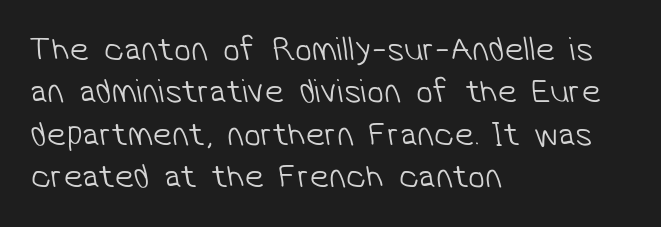
Q: Is the text bold? A: No.
Q: Is the typeface a serif or a sans-serif typeface? A: Sans-serif.
Q: Is the text underlined? A: No.
Q: How is the paragraph aligned? A: Left-aligned.
Q: Is the spacing between letters normal or unusually wide? A: Normal.
Q: Is the spacing between lines tight, normal or loose? A: Normal.
Q: Width (condensed, normal, or wide)? A: Normal.
Q: Stroke contrast? A: Low.
Q: x-height? A: Medium.
Q: Monospaced? A: No.
